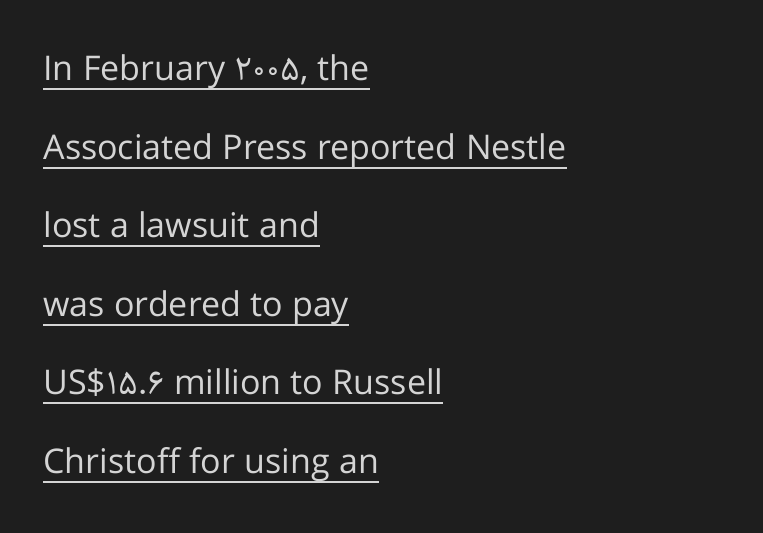
The image shows 34 px regular-weight sans-serif type, upright; set left-aligned, loose line spacing (2.31x), normal letter spacing, underlined; low stroke contrast and a medium x-height.
